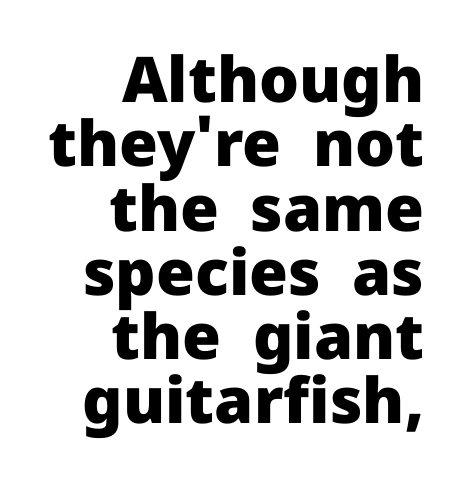
{"serif": "no", "italic": "no", "bold": "yes", "weight": "heavy", "width": "normal", "stroke_contrast": "low", "x_height": "medium", "monospaced": "no", "underline": "no", "align": "right", "line_spacing": "tight", "line_spacing_ratio": 1.02, "letter_spacing": "normal", "letter_spacing_em": 0.0, "glyph_px": 63}
